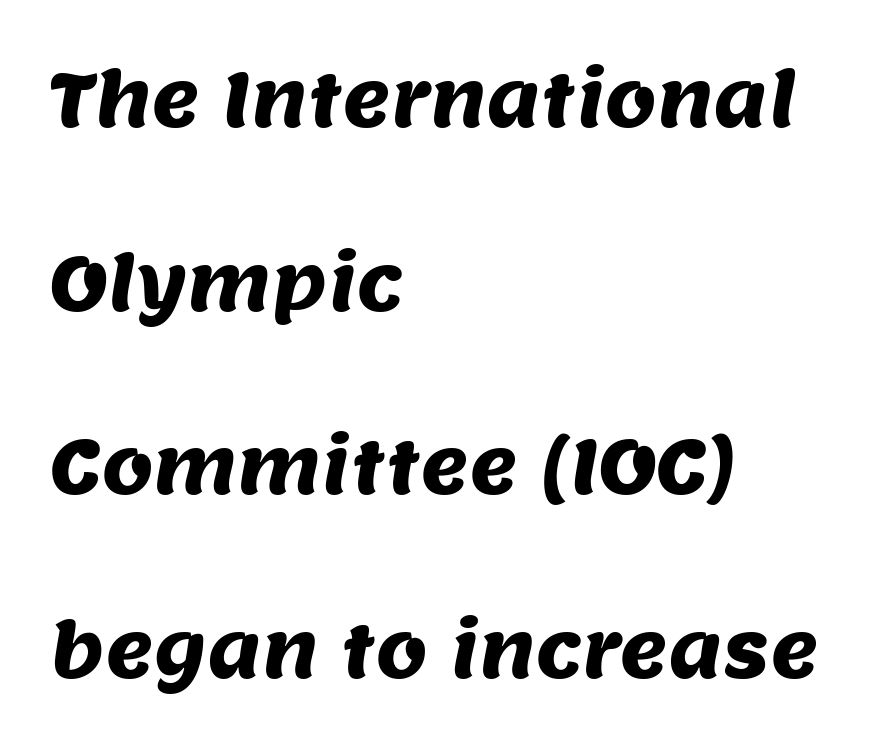
{"serif": "no", "width": "normal", "stroke_contrast": "medium", "x_height": "large", "monospaced": "no", "underline": "no", "align": "left", "line_spacing": "loose", "line_spacing_ratio": 2.48, "letter_spacing": "normal", "letter_spacing_em": 0.0, "glyph_px": 74}
